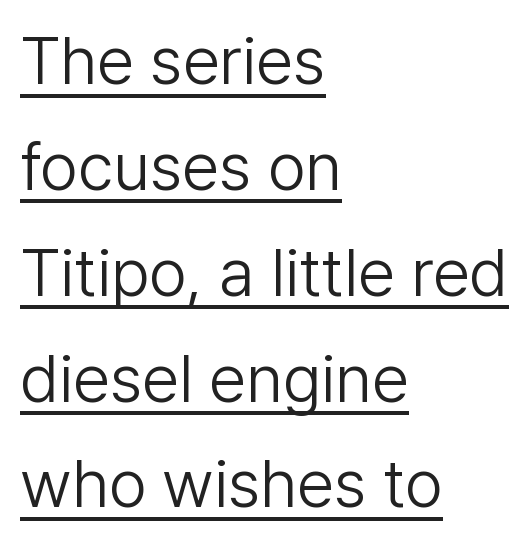
These lines were composed using upright roman letters. Compared with typical paragraphs, the rows here are spaced about the same. Is this a fixed-width face? No — the glyphs have proportional, varying widths. The font sits on the lighter half of the weight spectrum, regular included.
